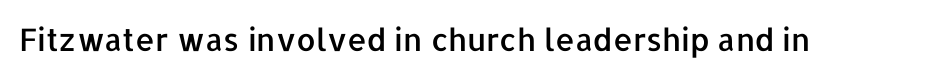
The image shows 31 px sans-serif type, upright; set normal letter spacing, not underlined; low stroke contrast and a medium x-height.
